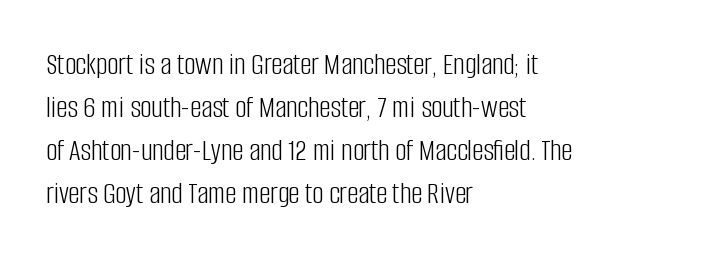
Q: Is the text bold? A: No.
Q: Is the text italic (slanted)? A: No, it is upright.
Q: Is the typeface a serif or a sans-serif typeface? A: Sans-serif.
Q: Is the text underlined? A: No.
Q: How is the paragraph aligned? A: Left-aligned.
Q: Is the spacing between letters normal or unusually wide? A: Normal.
Q: Is the spacing between lines tight, normal or loose? A: Normal.
Q: Width (condensed, normal, or wide)? A: Condensed.
Q: Stroke contrast? A: Low.
Q: x-height? A: Large.
Q: Monospaced? A: No.
